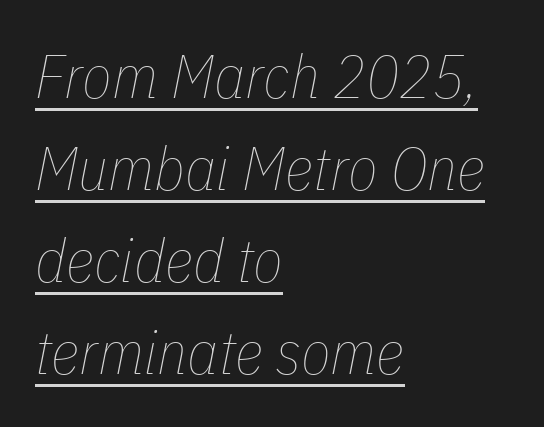
{"italic": "yes", "lean": "right", "slant_degrees": 11, "bold": "no", "weight": "thin", "width": "condensed", "stroke_contrast": "low", "x_height": "medium", "monospaced": "no", "underline": "yes", "align": "left", "line_spacing": "normal", "line_spacing_ratio": 1.51, "letter_spacing": "normal", "letter_spacing_em": 0.0, "glyph_px": 61}
